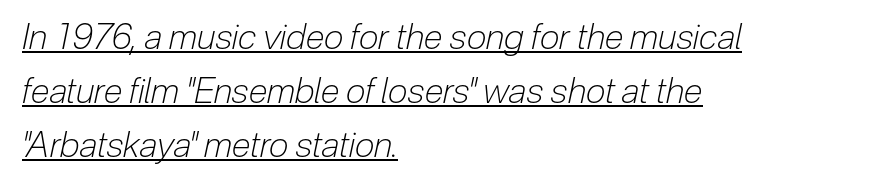
The image shows 35 px light, condensed type, italic (leaning right); set left-aligned, normal line spacing (1.54x), normal letter spacing, underlined; low stroke contrast and a medium x-height.
